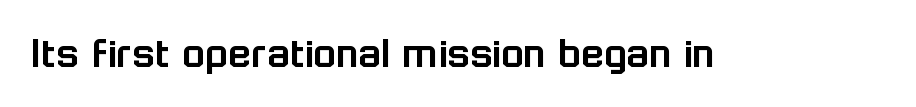
Each letter keeps its own natural width here, so spacing adapts to shape. A typesetter would label this face a sans. Bare-footed words on every line. The passage shown has conventional tracking throughout.
